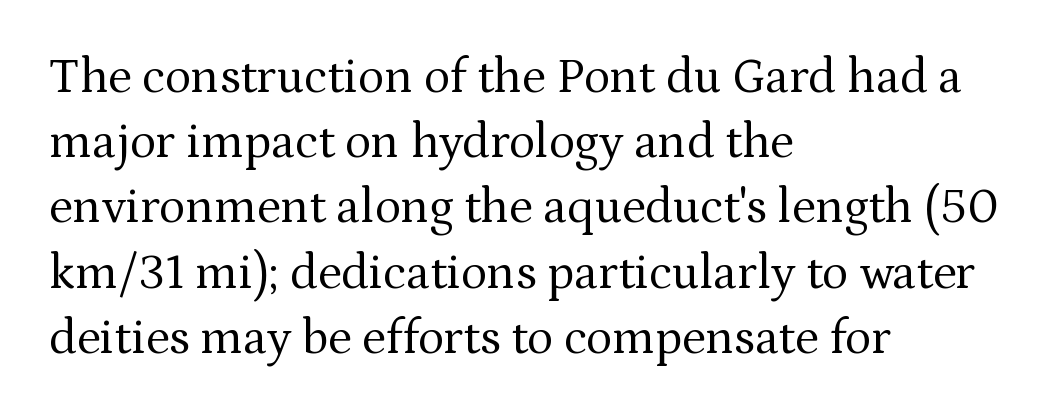
The image shows 49 px regular-weight serif type, upright; set left-aligned, normal line spacing (1.33x), normal letter spacing, not underlined; medium stroke contrast and a medium x-height.
